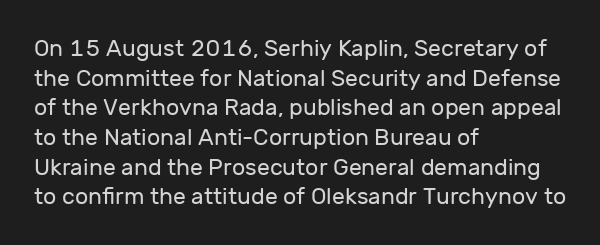
The lines sit at an ordinary, default distance from one another. The rag falls on the right side of this text block. The characters are drawn with everyday or finer stroke widths. Descender tails drop into unmarked territory.
